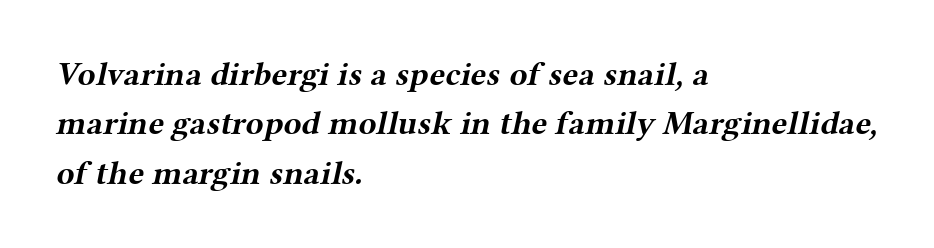
Q: Is the text bold? A: Yes.
Q: Is the typeface a serif or a sans-serif typeface? A: Serif.
Q: Is the text underlined? A: No.
Q: How is the paragraph aligned? A: Left-aligned.
Q: Is the spacing between letters normal or unusually wide? A: Normal.
Q: Is the spacing between lines tight, normal or loose? A: Normal.
Q: Width (condensed, normal, or wide)? A: Wide.
Q: Stroke contrast? A: Medium.
Q: x-height? A: Medium.
Q: Monospaced? A: No.
